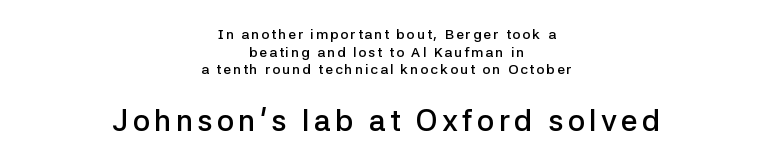
The image shows 30 px semibold sans-serif type, upright; set centered, normal line spacing (1.26x), not underlined; the second (bottom) block is 2.14x larger; low stroke contrast and a medium x-height.
